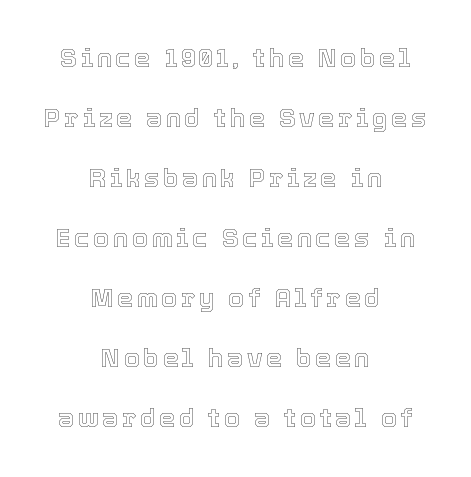
Airy leading. Lines of text with bare space underneath. In terms of posture, this sample is upright. Notice how the passage keeps no hard edge, just a central spine.
